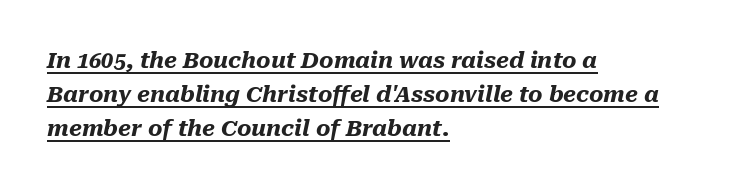
These lines sit exactly where default settings would place them. The text carries the slant typical of an italic or oblique font. These lines stack with their left ends in a neat column. Heavy, bold letterforms. Look at the tracking — it's just the regular setting, nothing added. These characters rest on top of a visible drawn line.
